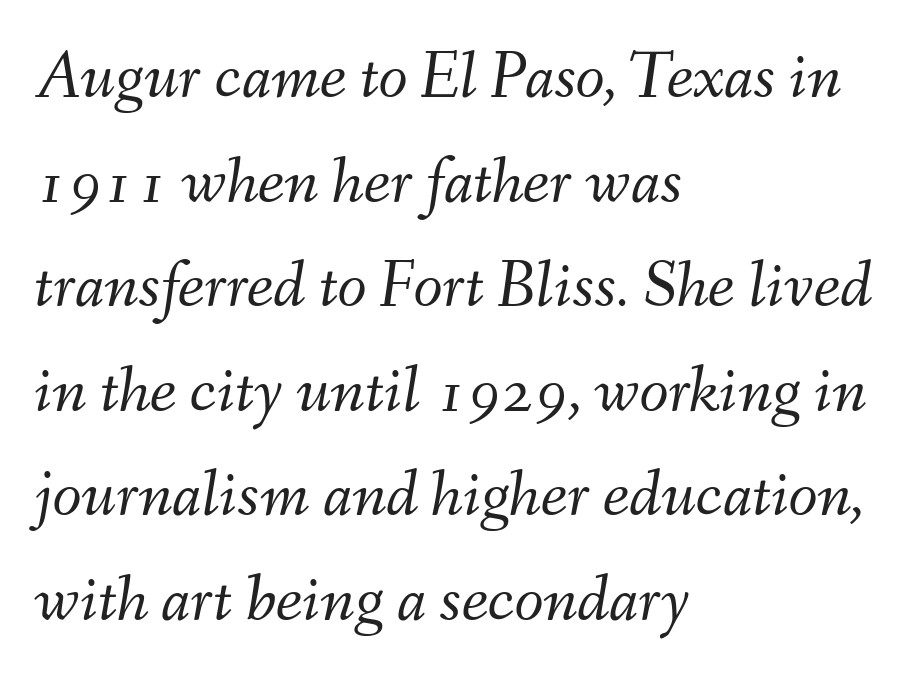
{"italic": "yes", "lean": "right", "slant_degrees": 9, "bold": "no", "weight": "light", "width": "normal", "stroke_contrast": "medium", "x_height": "small", "monospaced": "no", "underline": "no", "align": "left", "line_spacing": "normal", "line_spacing_ratio": 1.56, "letter_spacing": "normal", "letter_spacing_em": 0.0, "glyph_px": 67}
